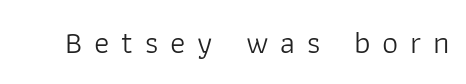
Q: Is the text bold? A: No.
Q: Is the text italic (slanted)? A: No, it is upright.
Q: Is the typeface a serif or a sans-serif typeface? A: Sans-serif.
Q: Is the text underlined? A: No.
Q: Is the spacing between letters normal or unusually wide? A: Unusually wide.
Q: Width (condensed, normal, or wide)? A: Normal.
Q: Stroke contrast? A: Low.
Q: x-height? A: Medium.
Q: Monospaced? A: No.
